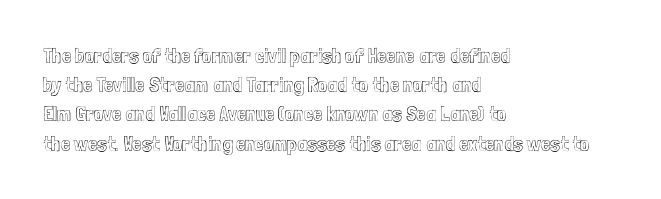
The image shows 21 px text type, upright; set left-aligned, normal line spacing (1.39x), normal letter spacing, not underlined.
